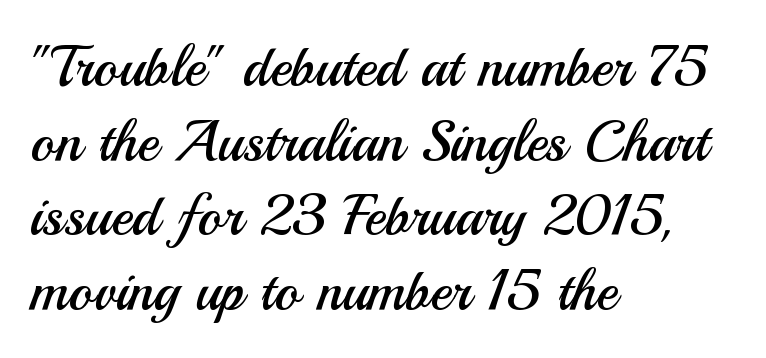
{"serif": "no", "bold": "no", "weight": "regular", "width": "normal", "stroke_contrast": "medium", "x_height": "small", "monospaced": "no", "underline": "no", "align": "left", "line_spacing": "normal", "line_spacing_ratio": 1.31, "letter_spacing": "normal", "letter_spacing_em": 0.0, "glyph_px": 57}
